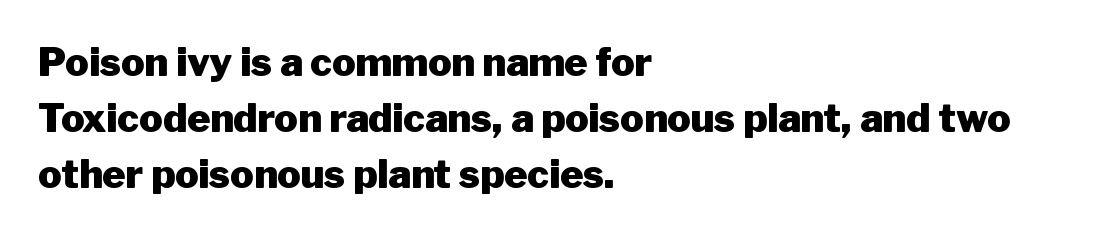
The image shows 39 px heavy sans-serif type, upright; set left-aligned, normal line spacing (1.44x), normal letter spacing, not underlined; low stroke contrast and a medium x-height.
